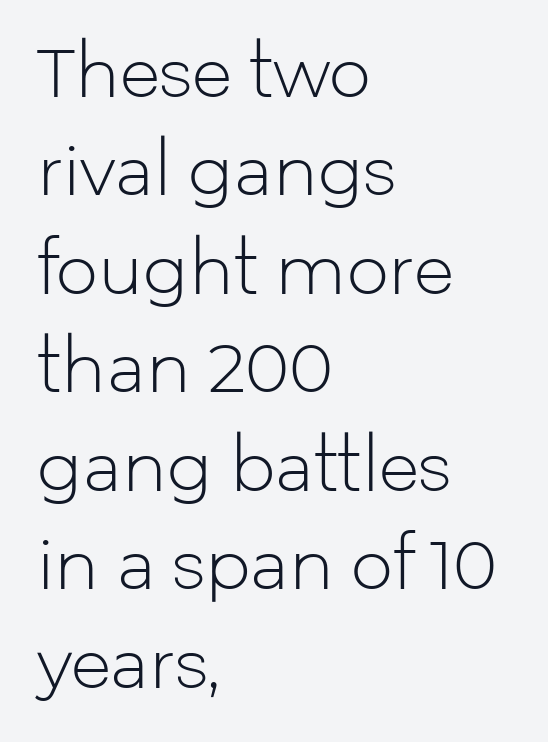
I'd call this a sans setting — the letters go barefoot. Note the varied advance widths — an 'i' is clearly narrower than an 'm'. Students, observe: this is what conventionally led text looks like. Quick note: underline off.
